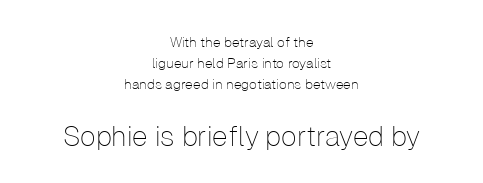
The characters are drawn with everyday or finer stroke widths. Posture: straight, roman, zero tilt. Are there feet on the stems? There aren't — it's a sans. Each letter keeps its own natural width here, so spacing adapts to shape. The rendering keeps characters at their native spacing. A bare baseline throughout the passage.
